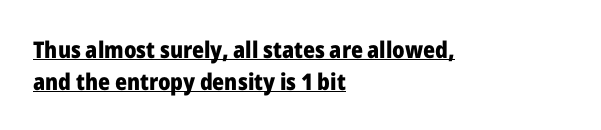
Emphasis by weight is at full strength: bold. Layout note: lines flush left. Students, note that the glyphs here touch the page at normal intervals. The letters stand straight up with perfectly vertical stems. In designer terms, the underline attribute is active on this setting. Successive baselines arrive at the customary interval.
